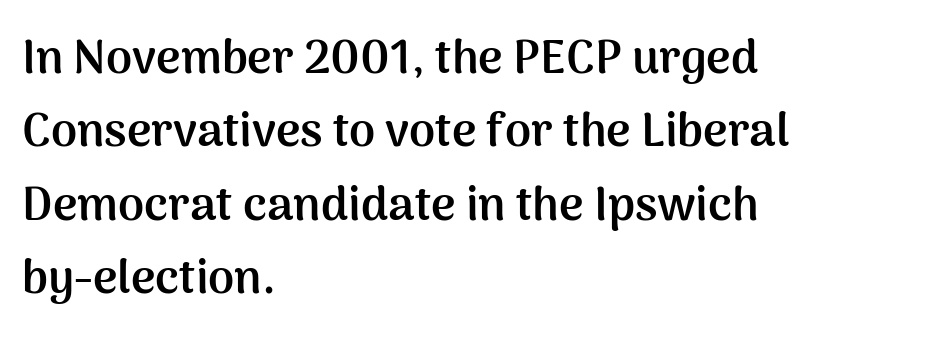
Clear beneath every line of the passage. I'd describe the lettering as bold — thick and assertive. Does extra space separate the letters? No, they use regular spacing. Leading matches the norm, producing a regular column.
